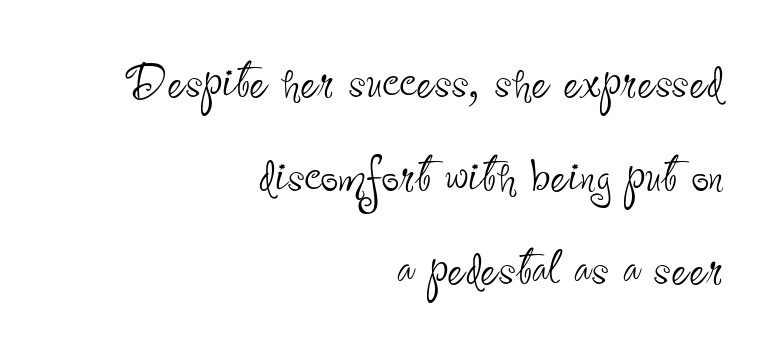
The image shows 62 px thin, condensed sans-serif type; set right-aligned, normal line spacing (1.51x), normal letter spacing, not underlined; low stroke contrast and a small x-height.
